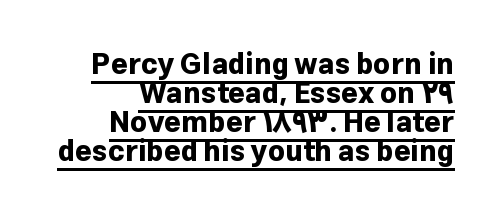
This rendering employs a face without finishing strokes, i.e., a sans-serif. These lines are set flush right with a ragged left edge. Each new line begins almost immediately beneath the previous one. It's the straight-up-and-down kind of type. What decoration does the sample have? An underline. You could not count columns in this text — the font is proportionally spaced.
